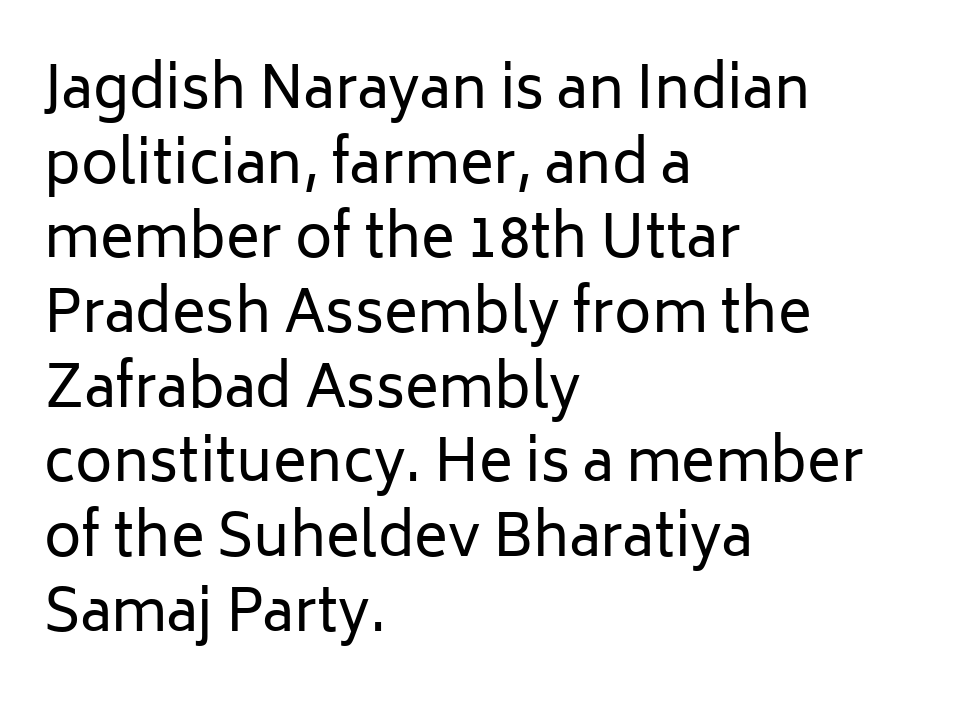
The image shows 57 px regular-weight sans-serif type, upright; set left-aligned, normal line spacing (1.31x), normal letter spacing, not underlined; low stroke contrast and a medium x-height.
